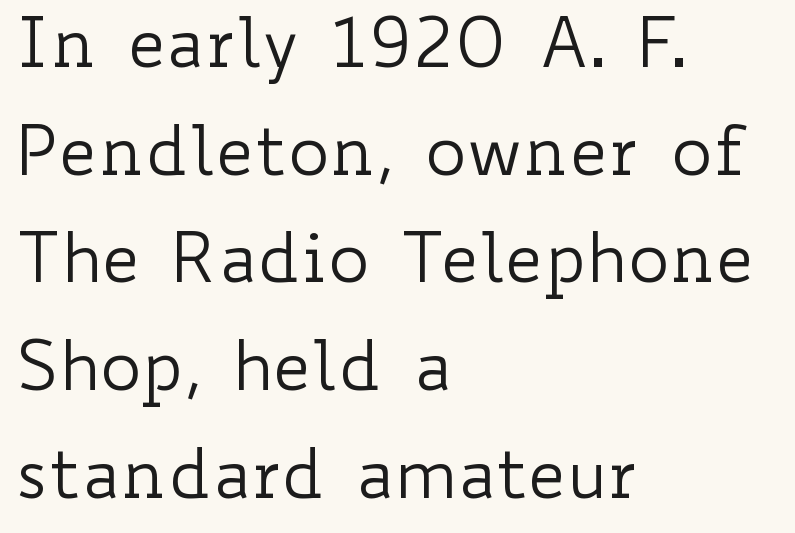
The image shows 69 px regular-weight, wide type, upright; set left-aligned, normal line spacing (1.56x), normal letter spacing, not underlined; low stroke contrast and a small x-height.
